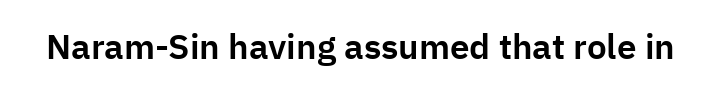
Q: Is the text italic (slanted)? A: No, it is upright.
Q: Is the typeface a serif or a sans-serif typeface? A: Sans-serif.
Q: Is the text underlined? A: No.
Q: Is the spacing between letters normal or unusually wide? A: Normal.
Q: Width (condensed, normal, or wide)? A: Normal.
Q: Stroke contrast? A: Low.
Q: x-height? A: Medium.
Q: Monospaced? A: No.
